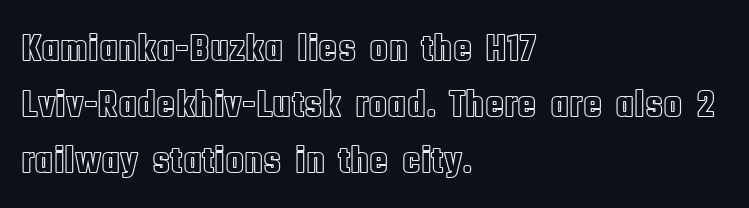
Style check: upright. Inter-character spacing is left at the font's built-in metrics. This sample has the flowing, uneven cadence of proportional lettering. Line spacing here is normal.
